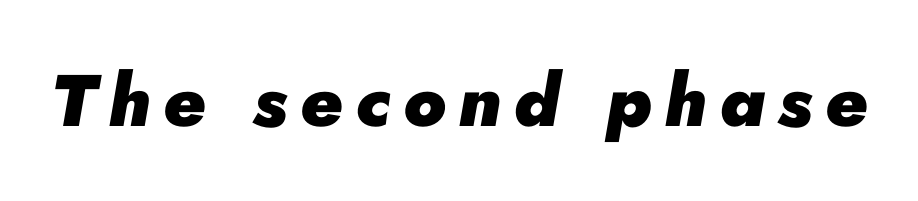
{"italic": "yes", "lean": "right", "slant_degrees": 10, "bold": "yes", "weight": "heavy", "width": "normal", "stroke_contrast": "low", "x_height": "small", "monospaced": "no", "underline": "no", "glyph_px": 73}
